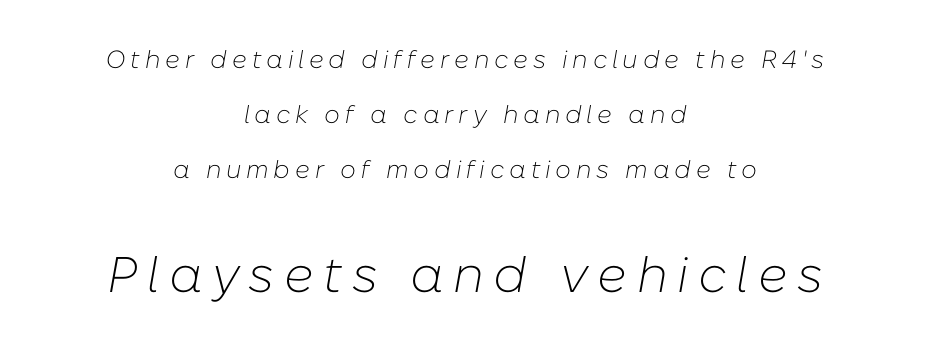
Each row of text sits above clean, open space. This sample has the flowing, uneven cadence of proportional lettering. Which margin do the lines hug? Neither — every line sits in the middle. Emphasis-style slanted type is in use. The space between consecutive lines is lavish. Visually, the bottom section dominates because its glyphs are scaled up.
